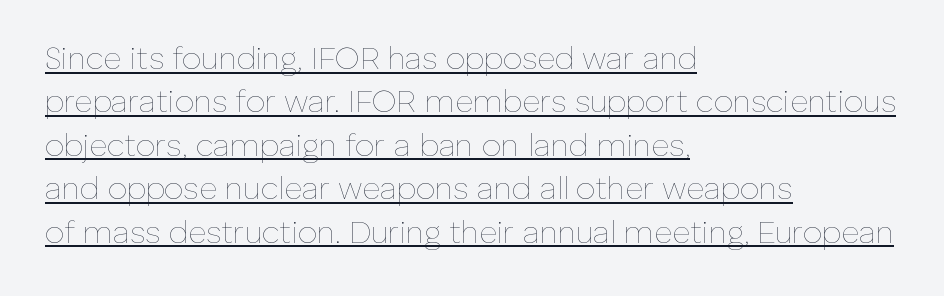
{"italic": "no", "bold": "no", "weight": "thin", "width": "normal", "stroke_contrast": "low", "x_height": "medium", "monospaced": "no", "underline": "yes", "align": "left", "line_spacing": "normal", "line_spacing_ratio": 1.4, "letter_spacing": "normal", "letter_spacing_em": 0.0, "glyph_px": 31}
